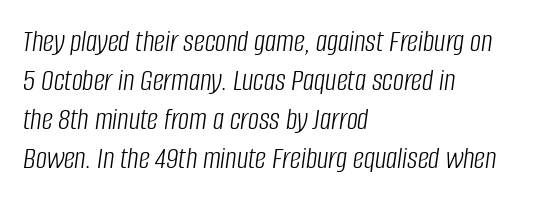
Weight: not bold — regular or lighter. If you drew a line through each stem, it would be angled. The paragraph has a hard left edge and a soft right edge. Proportional: the letters do not fall into vertical columns. Words float on clear page, feet unadorned.
